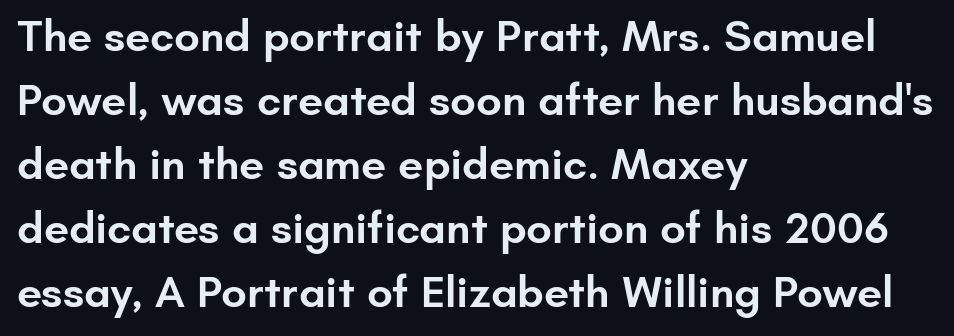
Between one letter and the next there's only the usual sliver of space. Each glyph is drawn with semibold strokes, heavier than normal yet not fully bold. The space beneath each line is pristine and unruled. This is roman type, the default non-slanted kind. Examine the stroke ends and you'll find no serifs.
